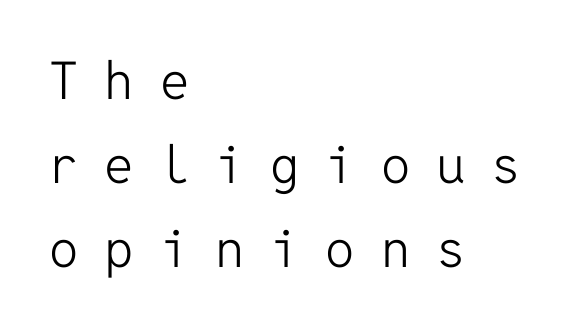
The image shows 52 px light sans-serif type, upright, monospaced; set left-aligned, normal line spacing (1.62x), unusually wide letter spacing (+0.5 em), not underlined; low stroke contrast and a medium x-height.
